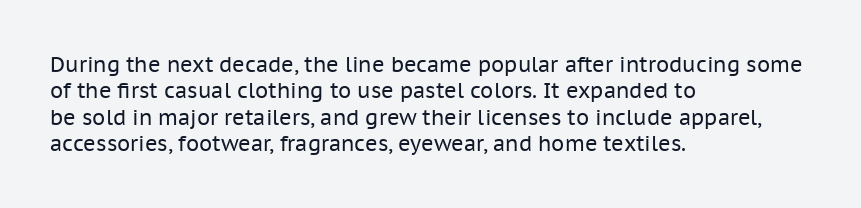
{"italic": "no", "bold": "no", "underline": "no", "align": "left", "line_spacing": "normal", "line_spacing_ratio": 1.26, "letter_spacing": "normal", "letter_spacing_em": 0.0, "glyph_px": 21}
